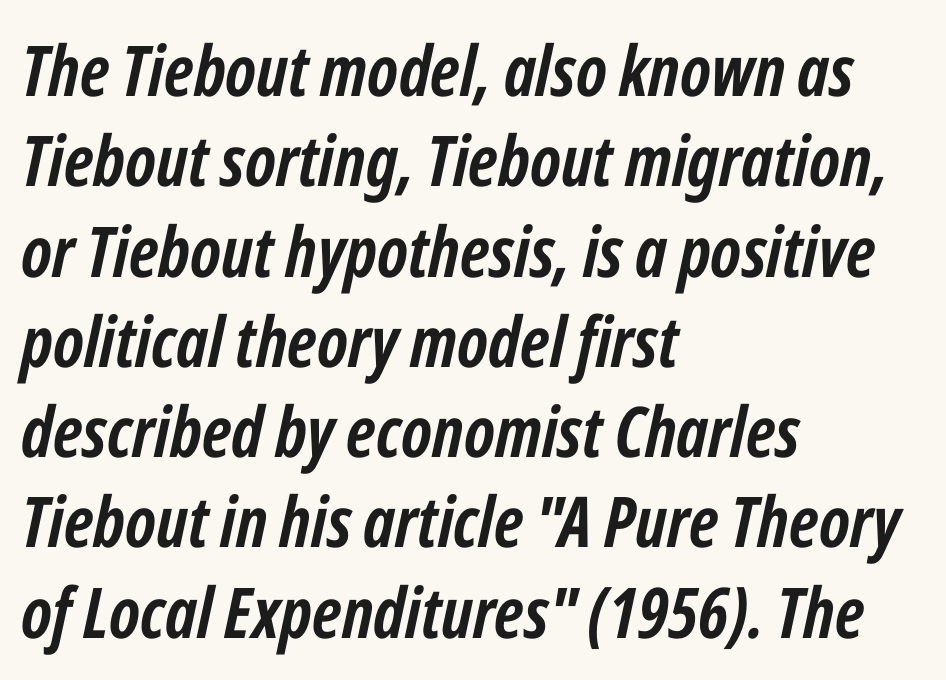
Q: Is the text bold? A: Yes.
Q: Is the text italic (slanted)? A: Yes, it leans right by about 12 degrees.
Q: Is the text underlined? A: No.
Q: How is the paragraph aligned? A: Left-aligned.
Q: Is the spacing between letters normal or unusually wide? A: Normal.
Q: Is the spacing between lines tight, normal or loose? A: Normal.
Q: Width (condensed, normal, or wide)? A: Condensed.
Q: Stroke contrast? A: Low.
Q: x-height? A: Medium.
Q: Monospaced? A: No.
